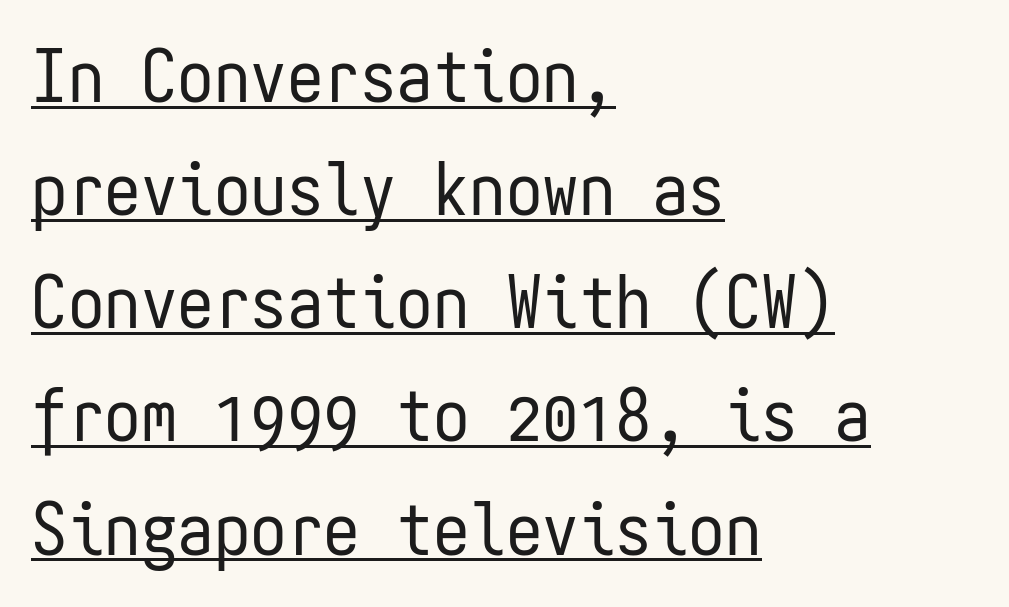
Line starts are locked; line ends wander. Like a heading marked for emphasis, these lines bear an underscore. Nobody touched the tracking dial on this one. No letter is thick-stroked: the sample isn't bold. One glance says typical: line gaps are just what's usual.
